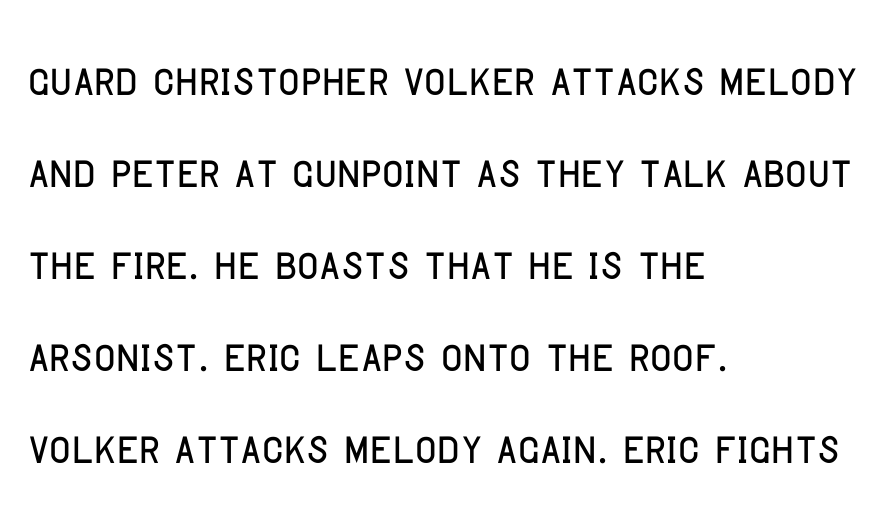
{"serif": "no", "italic": "no", "width": "condensed", "stroke_contrast": "low", "x_height": "large", "monospaced": "no", "underline": "no", "align": "left", "line_spacing": "normal", "line_spacing_ratio": 1.56, "letter_spacing": "normal", "letter_spacing_em": 0.0, "glyph_px": 59}
